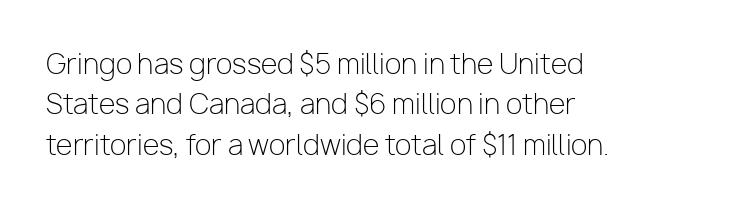
Q: Is the text bold? A: No.
Q: Is the text italic (slanted)? A: No, it is upright.
Q: Is the text underlined? A: No.
Q: How is the paragraph aligned? A: Left-aligned.
Q: Is the spacing between letters normal or unusually wide? A: Normal.
Q: Is the spacing between lines tight, normal or loose? A: Normal.
